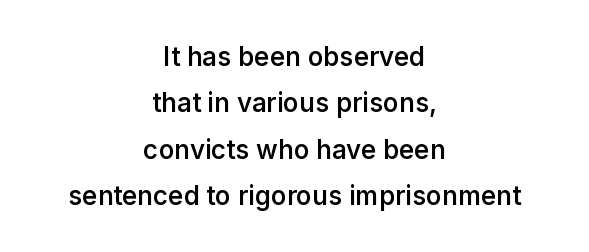
Short and long lines alike share a common midpoint. Characters follow at the spacing the type designer built in. The space directly below the letters is spotless. Italic: no, the glyphs are upright roman. A somewhat darkened texture: the type is semibold rather than bold.
